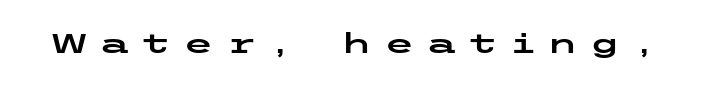
{"serif": "no", "italic": "no", "width": "wide", "stroke_contrast": "low", "x_height": "medium", "underline": "no", "letter_spacing": "wide", "letter_spacing_em": 0.41, "glyph_px": 28}
